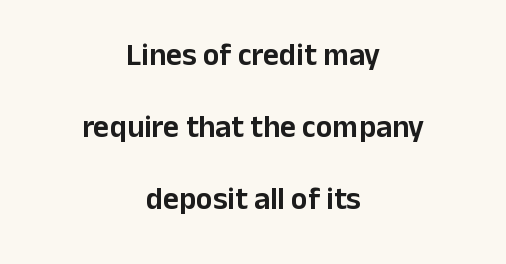
{"serif": "no", "italic": "no", "width": "normal", "stroke_contrast": "low", "x_height": "medium", "monospaced": "no", "underline": "no", "align": "center", "line_spacing": "loose", "line_spacing_ratio": 2.32, "letter_spacing": "normal", "letter_spacing_em": 0.0, "glyph_px": 31}
